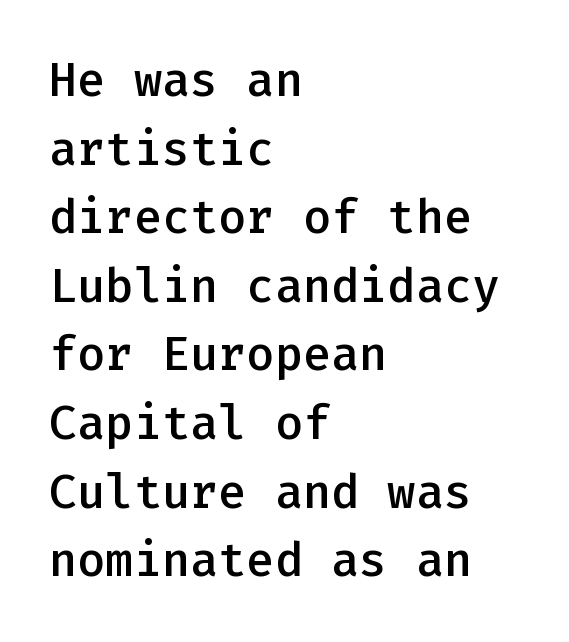
This is the in-between weight designers call semibold or demi. Beneath every word, the page is bare. The passage shown has conventional tracking throughout. Think of a typewriter: that constant character pitch is what you see here.
